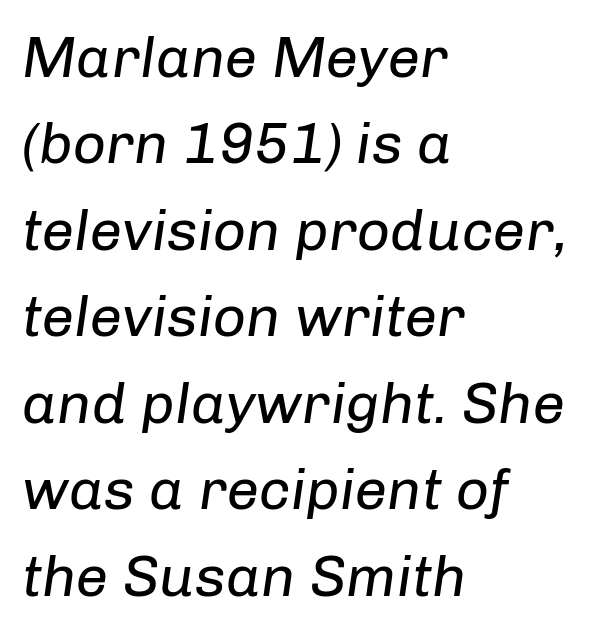
Q: Is the text bold? A: No.
Q: Is the text italic (slanted)? A: Yes, it leans right by about 8 degrees.
Q: Is the text underlined? A: No.
Q: How is the paragraph aligned? A: Left-aligned.
Q: Is the spacing between letters normal or unusually wide? A: Normal.
Q: Is the spacing between lines tight, normal or loose? A: Normal.
Q: Width (condensed, normal, or wide)? A: Normal.
Q: Stroke contrast? A: Low.
Q: x-height? A: Medium.
Q: Monospaced? A: No.
